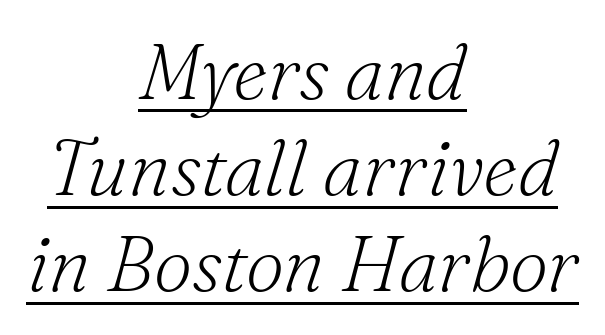
{"serif": "yes", "italic": "yes", "lean": "right", "slant_degrees": 16, "bold": "no", "weight": "light", "width": "normal", "stroke_contrast": "medium", "x_height": "small", "monospaced": "no", "underline": "yes", "align": "center", "line_spacing": "normal", "line_spacing_ratio": 1.25, "letter_spacing": "normal", "letter_spacing_em": 0.0, "glyph_px": 77}
